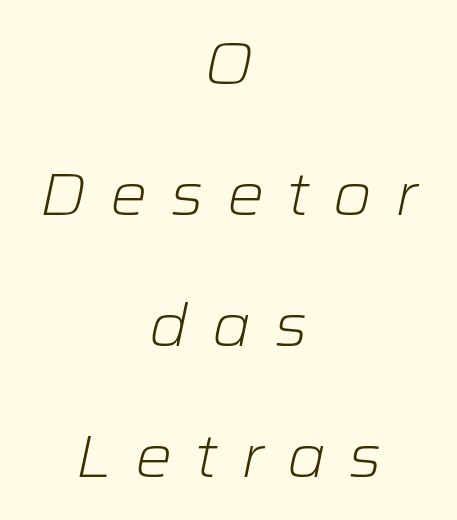
No extra ink here — the face is not bold. Is the type slanted? Yes — the strokes lean at a clear angle. Clear beneath every line of the passage. The passage shown stacks its lines with a broad gap. You could not count columns in this text — the font is proportionally spaced.
